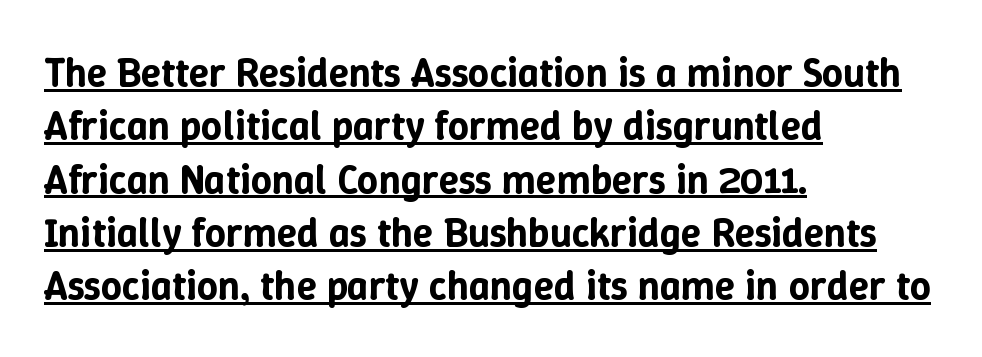
{"italic": "no", "width": "normal", "stroke_contrast": "low", "x_height": "medium", "monospaced": "no", "underline": "yes", "align": "left", "line_spacing": "normal", "line_spacing_ratio": 1.3, "letter_spacing": "normal", "letter_spacing_em": 0.0, "glyph_px": 41}
